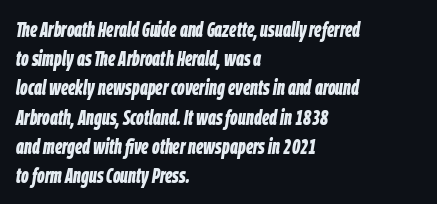
Q: Is the text bold? A: Yes.
Q: Is the text italic (slanted)? A: Yes, it leans right by about 9 degrees.
Q: Is the text underlined? A: No.
Q: How is the paragraph aligned? A: Left-aligned.
Q: Is the spacing between letters normal or unusually wide? A: Normal.
Q: Is the spacing between lines tight, normal or loose? A: Normal.
